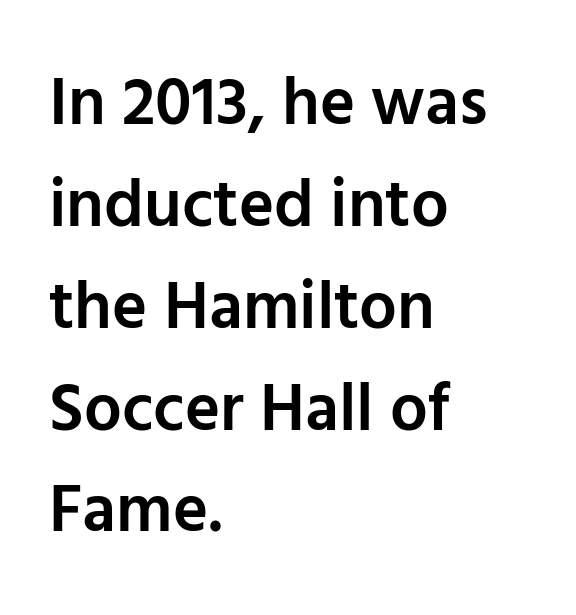
The image shows 67 px semibold sans-serif type, upright; set left-aligned, normal line spacing (1.52x), normal letter spacing, not underlined; low stroke contrast and a medium x-height.
